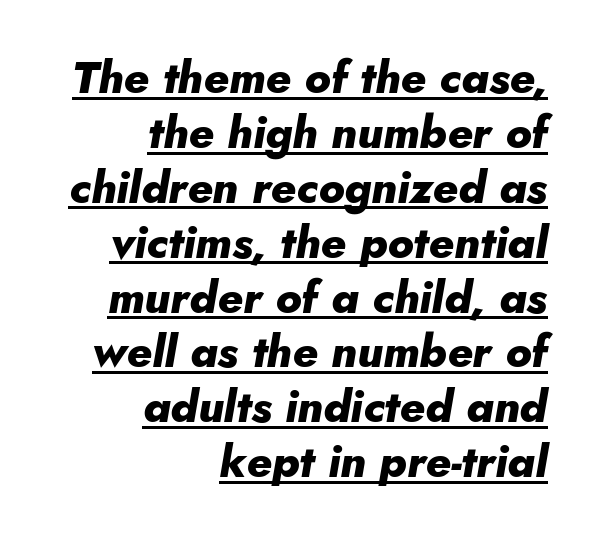
{"italic": "yes", "lean": "right", "slant_degrees": 10, "bold": "yes", "weight": "heavy", "width": "normal", "stroke_contrast": "low", "x_height": "small", "monospaced": "no", "underline": "yes", "align": "right", "line_spacing_ratio": 1.22, "letter_spacing": "normal", "letter_spacing_em": 0.0, "glyph_px": 45}
